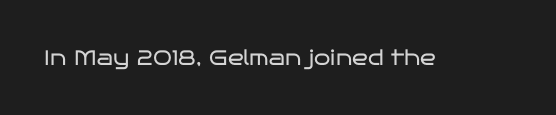
Q: Is the text bold? A: No.
Q: Is the text italic (slanted)? A: No, it is upright.
Q: Is the text underlined? A: No.
Q: Is the spacing between letters normal or unusually wide? A: Normal.
